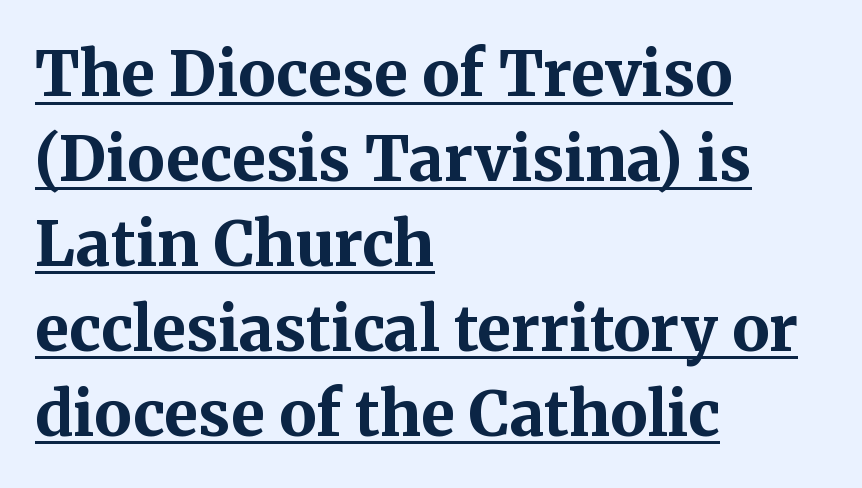
Font category for this specimen: serif. The block of text has a typical density, with ordinary space between rows. The lettering holds an erect, upright posture throughout. In terms of letterspacing, this is plain default setting. Typesetter's note: full bold, strokes at maximum text heaviness.
